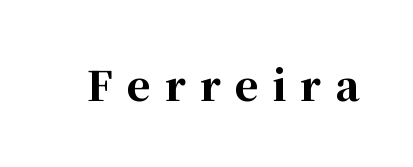
The face used here is proportionally spaced, like ordinary book or web type. Italic: no, the glyphs are upright roman. As a designer I'd log this as weight 700, bold. Beneath every word, the page is bare.
